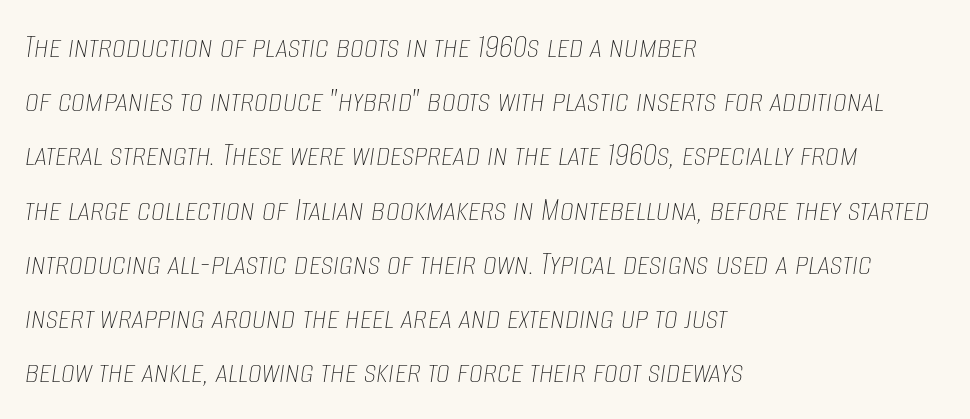
Q: Is the text bold? A: No.
Q: Is the text italic (slanted)? A: Yes, it leans right by about 8 degrees.
Q: Is the text underlined? A: No.
Q: How is the paragraph aligned? A: Left-aligned.
Q: Is the spacing between letters normal or unusually wide? A: Normal.
Q: Is the spacing between lines tight, normal or loose? A: Normal.
Q: Width (condensed, normal, or wide)? A: Condensed.
Q: Stroke contrast? A: Low.
Q: x-height? A: Large.
Q: Monospaced? A: No.
